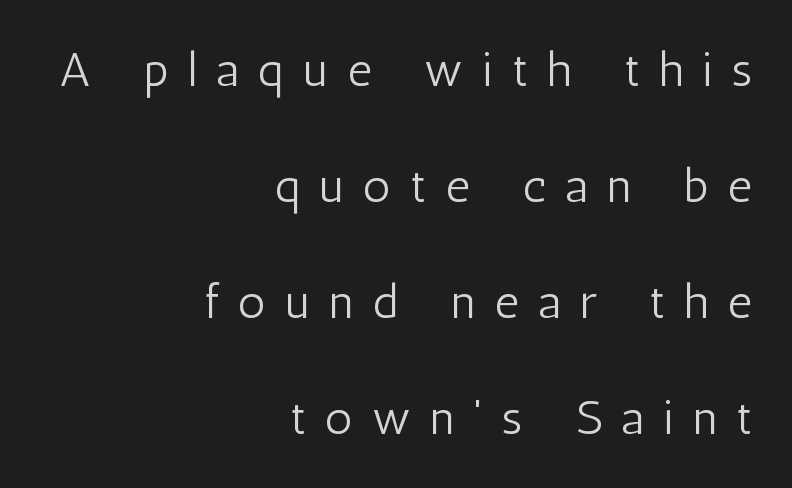
No italicization has been applied; the sample stays upright. Looks like regular typesetting: each glyph gets only the width it needs. The typesetting does not lean heavy: it is not bold. Line spacing here is loose. Bare-footed words on every line.
